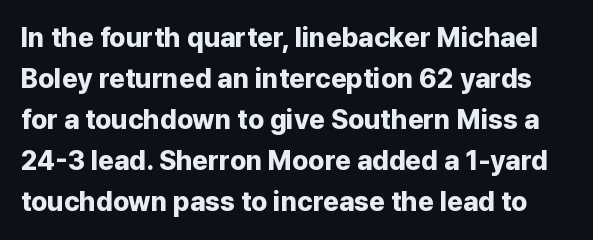
Check under the words: just untouched page. On the weight axis this lands at bold, roughly 700. The lettering stays uniformly vertical, giving the passage a roman look. Quick note: interline space is typical. The horizontal fit of the characters is conventional and even.
